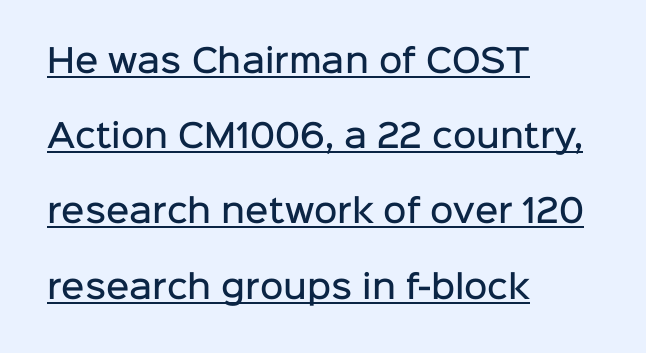
Q: Is the text bold? A: Semi-bold.
Q: Is the text italic (slanted)? A: No, it is upright.
Q: Is the typeface a serif or a sans-serif typeface? A: Sans-serif.
Q: Is the text underlined? A: Yes.
Q: How is the paragraph aligned? A: Left-aligned.
Q: Is the spacing between letters normal or unusually wide? A: Normal.
Q: Is the spacing between lines tight, normal or loose? A: Loose.
Q: Width (condensed, normal, or wide)? A: Normal.
Q: Stroke contrast? A: Low.
Q: x-height? A: Medium.
Q: Monospaced? A: No.
